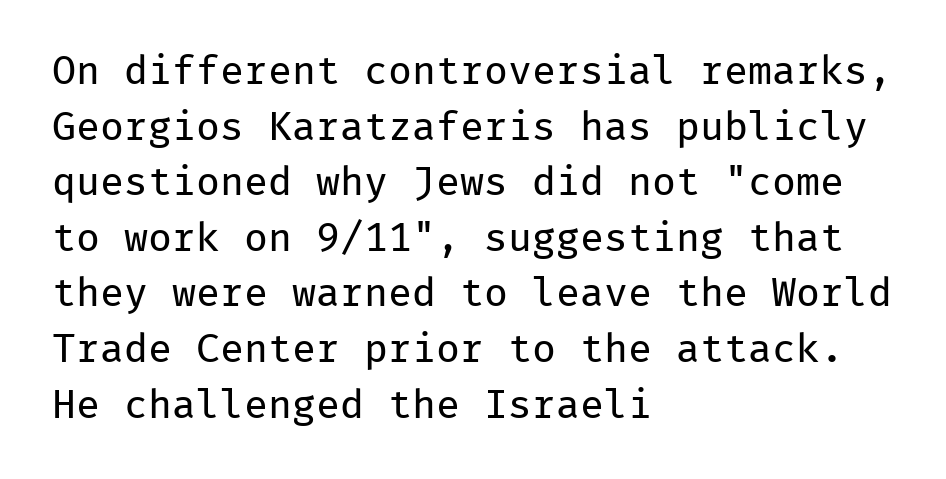
The image shows 40 px regular-weight sans-serif type, upright, monospaced; set left-aligned, normal line spacing (1.39x), normal letter spacing, not underlined; low stroke contrast and a medium x-height.
